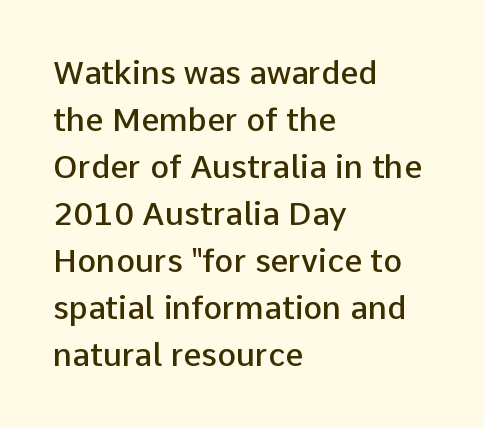
{"serif": "no", "italic": "no", "bold": "semi", "weight": "semibold", "width": "normal", "stroke_contrast": "low", "x_height": "medium", "monospaced": "no", "underline": "no", "align": "left", "line_spacing": "normal", "line_spacing_ratio": 1.47, "letter_spacing": "normal", "letter_spacing_em": 0.0, "glyph_px": 32}
